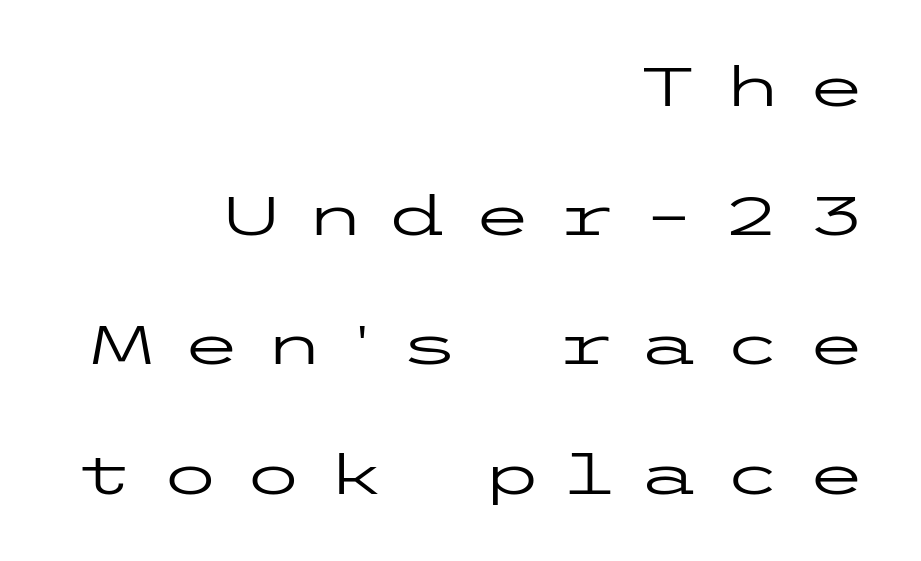
Tracking here is generous; glyphs stand well apart from one another. The passage shown stacks its lines with a broad gap. Anything drawn beneath the words? Only blank space. Look at the bottom of the vertical strokes: they stop flat, with no serifs.
